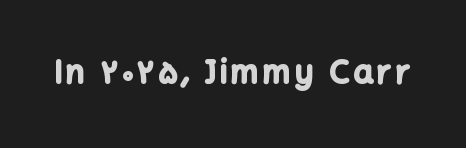
Q: Is the text bold? A: Yes.
Q: Is the text italic (slanted)? A: No, it is upright.
Q: Is the typeface a serif or a sans-serif typeface? A: Sans-serif.
Q: Is the text underlined? A: No.
Q: Width (condensed, normal, or wide)? A: Normal.
Q: Stroke contrast? A: Low.
Q: x-height? A: Medium.
Q: Monospaced? A: No.
